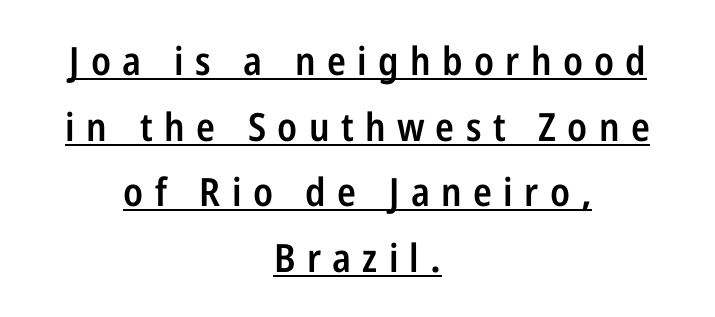
Compared with an ordinary text face, these strokes are moderately heavier — a semibold. Letterform terminals end flat and unadorned throughout the passage. Note the varied advance widths — an 'i' is clearly narrower than an 'm'. The gaps between neighbouring characters are conspicuously large. Interline gaps are of average width in this sample. This rendering uses center alignment, leaving both contours irregular but symmetric.
